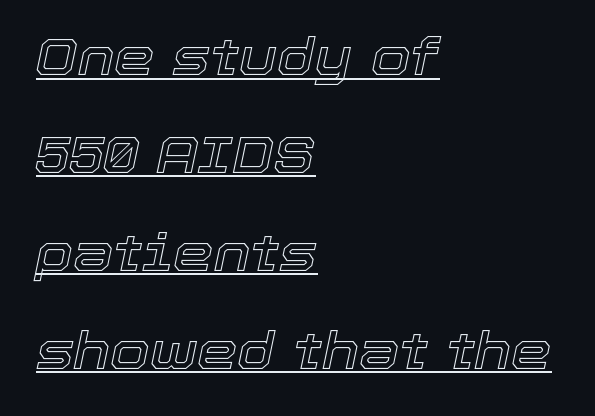
Here the glyphs are tracked normally, forming tight word shapes. Think of a printed novel: that variable character pitch is what you see here. Italic? Definitely — the glyphs are oblique. Line spacing here is loose.
